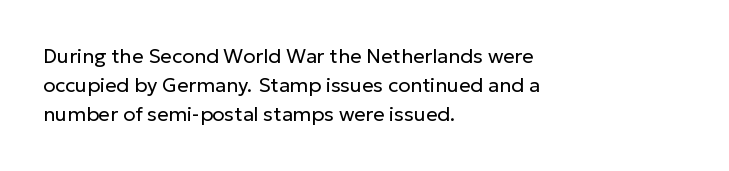
{"italic": "no", "bold": "no", "underline": "no", "align": "left", "line_spacing": "normal", "line_spacing_ratio": 1.46, "letter_spacing": "normal", "letter_spacing_em": 0.0, "glyph_px": 20}
